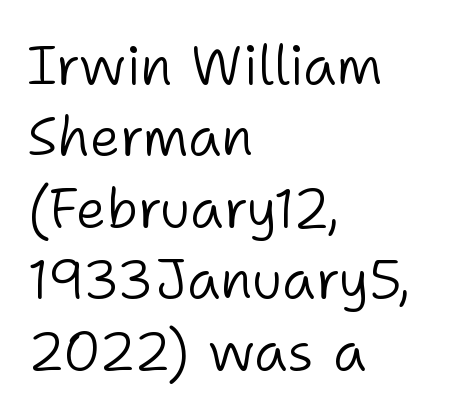
Q: Is the text bold? A: No.
Q: Is the text italic (slanted)? A: No, it is upright.
Q: Is the typeface a serif or a sans-serif typeface? A: Sans-serif.
Q: Is the text underlined? A: No.
Q: How is the paragraph aligned? A: Left-aligned.
Q: Is the spacing between letters normal or unusually wide? A: Normal.
Q: Is the spacing between lines tight, normal or loose? A: Normal.
Q: Width (condensed, normal, or wide)? A: Normal.
Q: Stroke contrast? A: Low.
Q: x-height? A: Medium.
Q: Monospaced? A: No.
